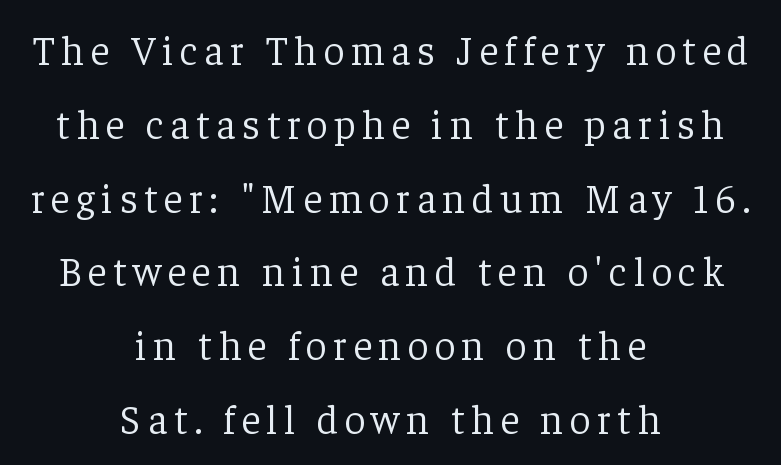
{"serif": "yes", "italic": "no", "bold": "no", "weight": "light", "width": "normal", "stroke_contrast": "low", "x_height": "medium", "monospaced": "no", "underline": "no", "align": "center", "line_spacing_ratio": 1.8, "glyph_px": 41}
